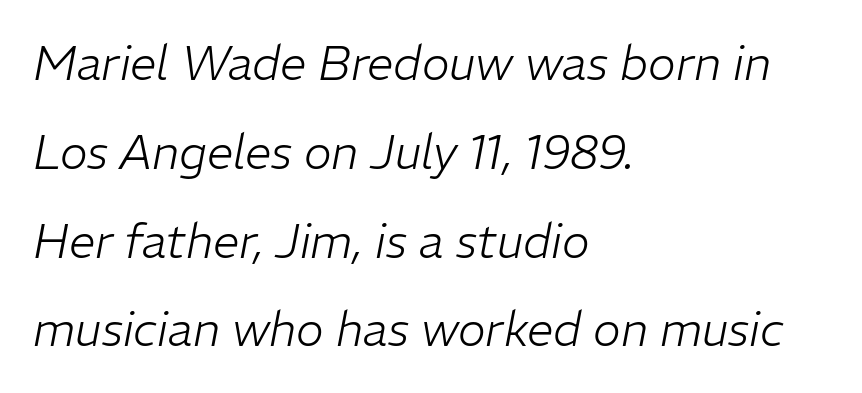
Q: Is the text bold? A: No.
Q: Is the text italic (slanted)? A: Yes, it leans right by about 11 degrees.
Q: Is the text underlined? A: No.
Q: How is the paragraph aligned? A: Left-aligned.
Q: Is the spacing between letters normal or unusually wide? A: Normal.
Q: Width (condensed, normal, or wide)? A: Normal.
Q: Stroke contrast? A: Low.
Q: x-height? A: Medium.
Q: Monospaced? A: No.
